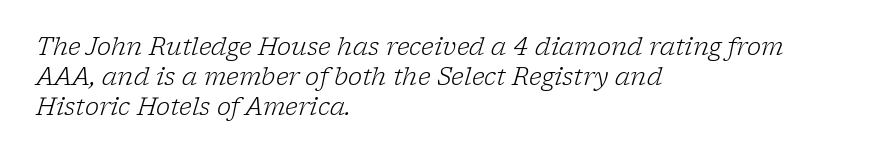
Check the space under the baseline: it is left empty. The setting favours the left margin, as ordinary paragraphs usually do. A typesetter would call this zero additional tracking. Is the type heavy? It reads as light-to-regular instead. This sample uses an oblique cut, with every glyph tilted off the vertical. The passage shown stacks its lines at a standard gap.
